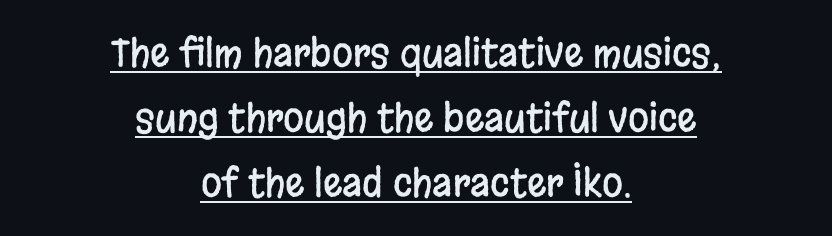
Q: Is the text italic (slanted)? A: No, it is upright.
Q: Is the typeface a serif or a sans-serif typeface? A: Sans-serif.
Q: Is the text underlined? A: Yes.
Q: How is the paragraph aligned? A: Centered.
Q: Is the spacing between letters normal or unusually wide? A: Normal.
Q: Width (condensed, normal, or wide)? A: Condensed.
Q: Stroke contrast? A: Low.
Q: x-height? A: Large.
Q: Monospaced? A: No.
